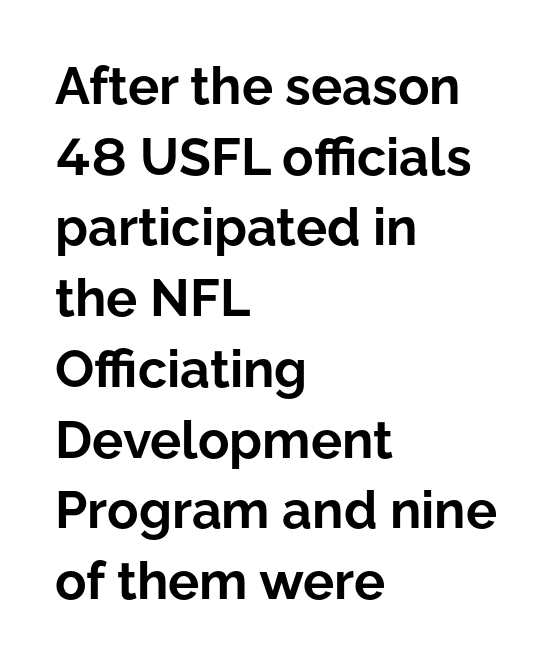
Letter spacing: default. Unmarked baselines from the first word to the last. No italicization has been applied; the sample stays upright. A typesetter would label this face a sans.
